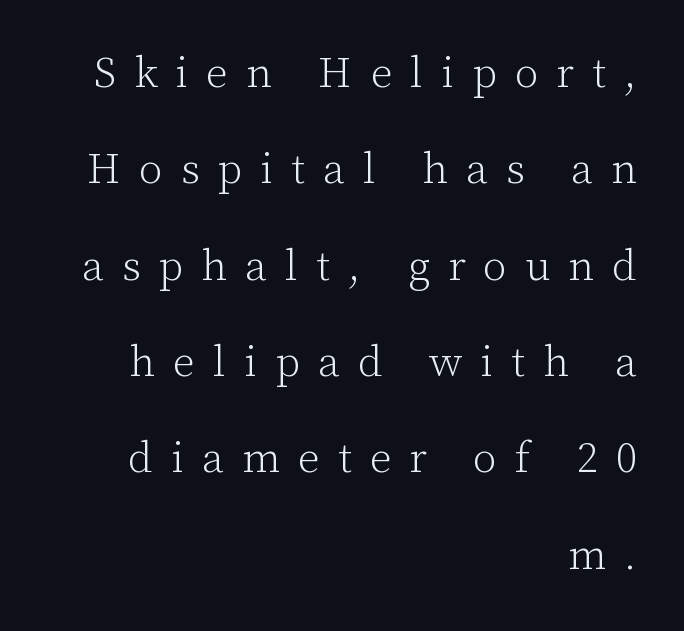
The image shows 43 px light serif type, upright; set right-aligned, loose line spacing (2.24x), unusually wide letter spacing (+0.42 em), not underlined; low stroke contrast and a medium x-height.
